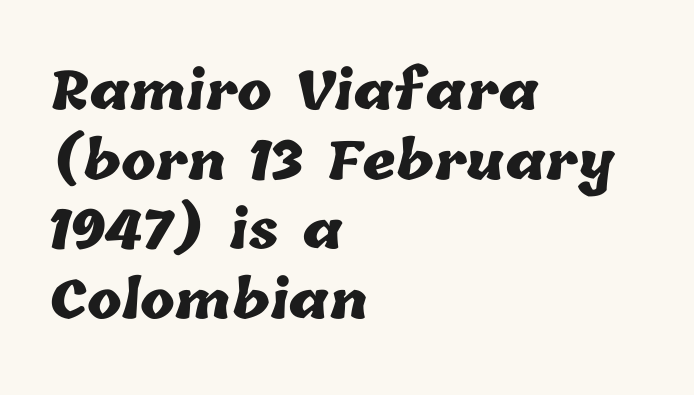
Do the characters align in a grid? No, the font is proportional. Standard letterfit; no display-style spreading of the glyphs. Leading: standard. Notice how thick the strokes are: this is what a full bold looks like.
